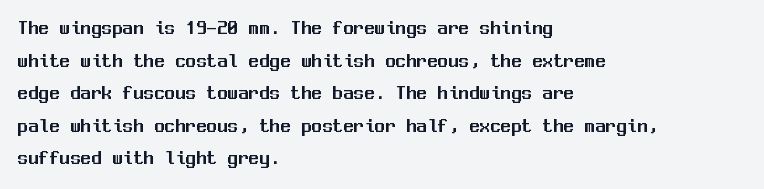
{"italic": "no", "underline": "no", "align": "left", "line_spacing": "normal", "line_spacing_ratio": 1.55, "letter_spacing": "normal", "letter_spacing_em": 0.0, "glyph_px": 21}
